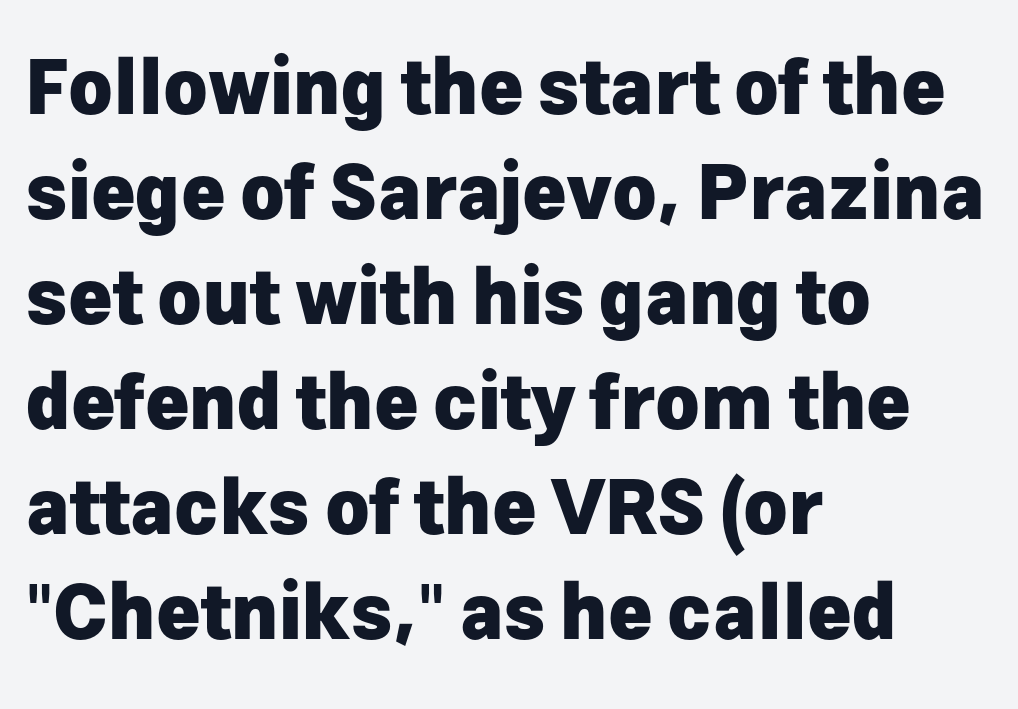
{"serif": "no", "italic": "no", "bold": "yes", "weight": "heavy", "width": "normal", "stroke_contrast": "low", "x_height": "medium", "monospaced": "no", "underline": "no", "align": "left", "line_spacing": "normal", "line_spacing_ratio": 1.4, "letter_spacing": "normal", "letter_spacing_em": 0.0, "glyph_px": 75}
